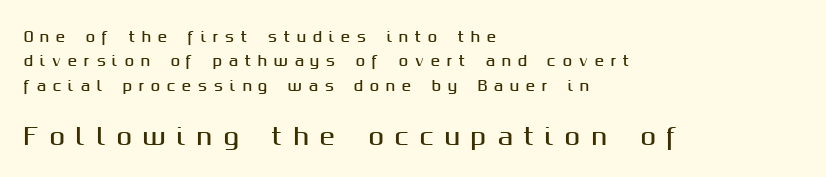
Which chunk is bigger? The second one — the bottom block dwarfs the top. Line starts are locked; line ends wander. Posture: straight, roman, zero tilt. Glyph-to-glyph distance is far greater than everyday printed text. Has an underline been added? It has not.
